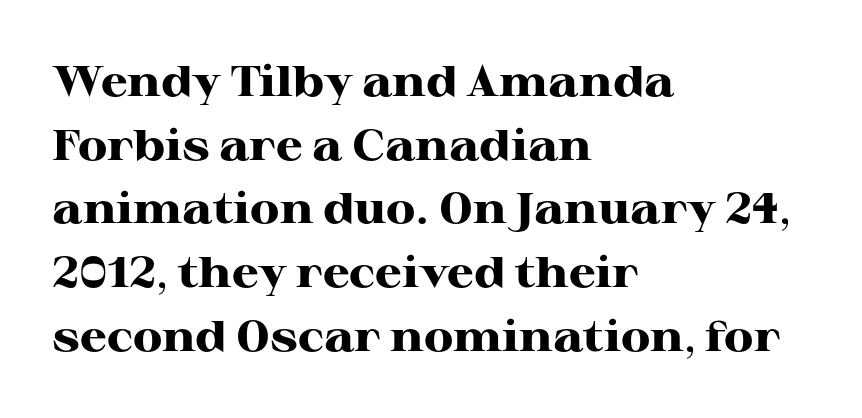
Descenders hang freely into open space. Line spacing here is normal. Think of a printed novel: that variable character pitch is what you see here. This rendering employs a face with finishing strokes, i.e., a serif.
